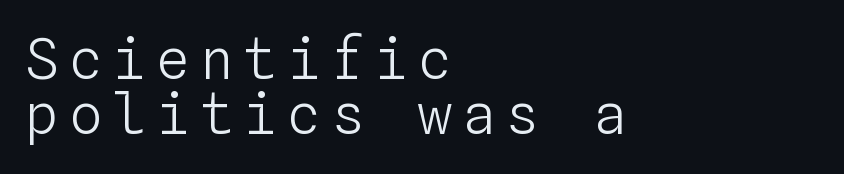
{"italic": "no", "bold": "no", "weight": "light", "width": "normal", "stroke_contrast": "low", "x_height": "medium", "monospaced": "yes", "underline": "no", "align": "left", "line_spacing": "tight", "line_spacing_ratio": 0.99, "glyph_px": 56}
